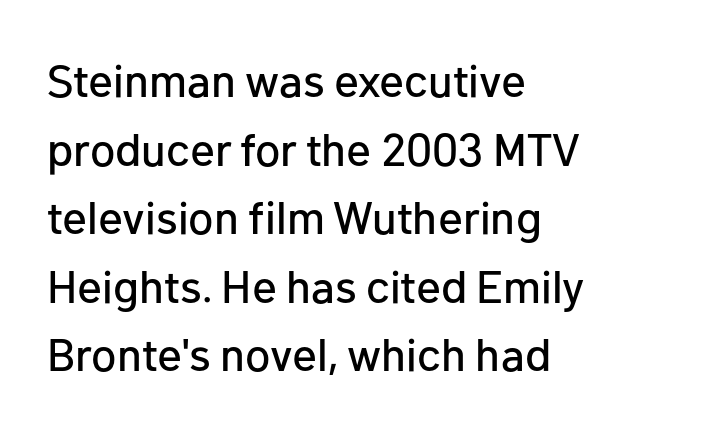
Q: Is the text italic (slanted)? A: No, it is upright.
Q: Is the typeface a serif or a sans-serif typeface? A: Sans-serif.
Q: Is the text underlined? A: No.
Q: How is the paragraph aligned? A: Left-aligned.
Q: Is the spacing between letters normal or unusually wide? A: Normal.
Q: Is the spacing between lines tight, normal or loose? A: Normal.
Q: Width (condensed, normal, or wide)? A: Normal.
Q: Stroke contrast? A: Low.
Q: x-height? A: Medium.
Q: Monospaced? A: No.
